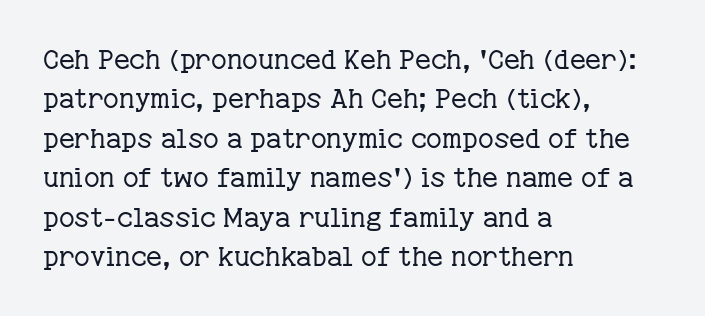
The image shows 27 px text type, upright; set left-aligned, normal line spacing (1.46x), normal letter spacing, not underlined.
